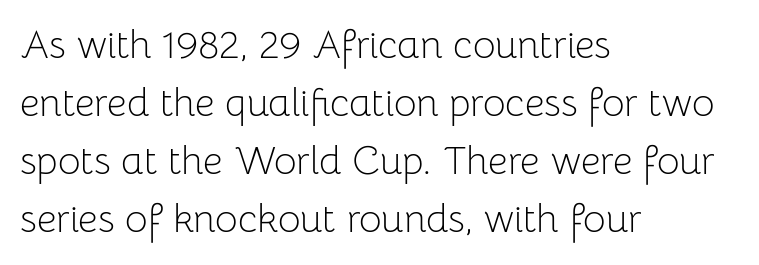
Q: Is the text bold? A: No.
Q: Is the text italic (slanted)? A: No, it is upright.
Q: Is the typeface a serif or a sans-serif typeface? A: Sans-serif.
Q: Is the text underlined? A: No.
Q: How is the paragraph aligned? A: Left-aligned.
Q: Is the spacing between letters normal or unusually wide? A: Normal.
Q: Is the spacing between lines tight, normal or loose? A: Normal.
Q: Width (condensed, normal, or wide)? A: Normal.
Q: Stroke contrast? A: Low.
Q: x-height? A: Medium.
Q: Monospaced? A: No.
